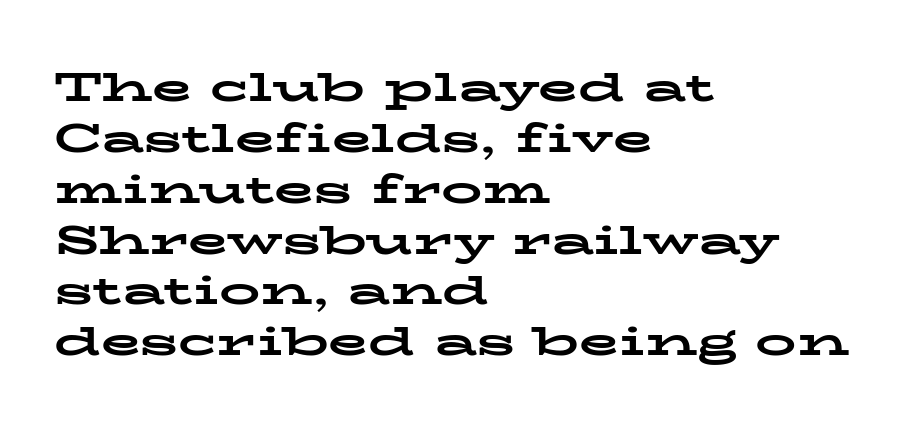
The paragraph has a hard left edge and a soft right edge. Designer's note — italics off, roman on. A typesetter would call this proportional, since set widths differ per character. Regarding serifs, this sample has them. Any mark beneath the type? The region is blank.
